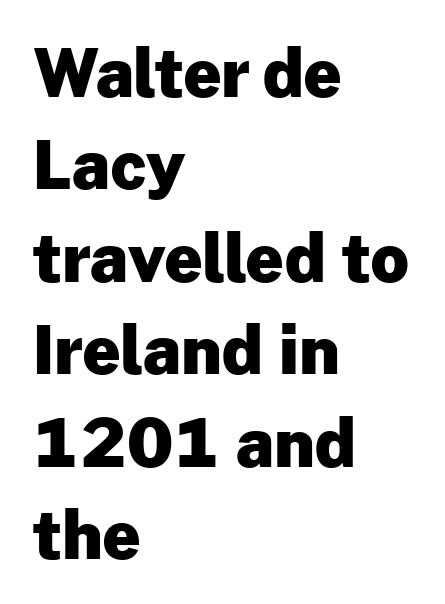
Type without underlining. Each letter keeps its own natural width here, so spacing adapts to shape. The font family rendered here belongs to the sans-serif group. How are the letters spaced? Ordinarily, with no added tracking. The typography opts for an upright posture over an oblique one.
